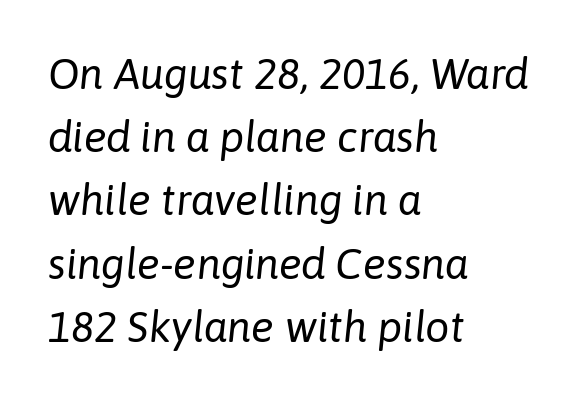
The image shows 43 px regular-weight type, italic (leaning right); set left-aligned, normal line spacing (1.47x), normal letter spacing, not underlined; low stroke contrast and a medium x-height.
